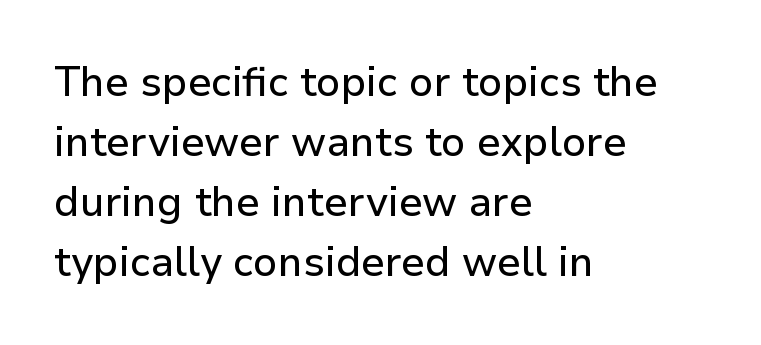
Q: Is the text italic (slanted)? A: No, it is upright.
Q: Is the typeface a serif or a sans-serif typeface? A: Sans-serif.
Q: Is the text underlined? A: No.
Q: How is the paragraph aligned? A: Left-aligned.
Q: Is the spacing between letters normal or unusually wide? A: Normal.
Q: Is the spacing between lines tight, normal or loose? A: Normal.
Q: Width (condensed, normal, or wide)? A: Normal.
Q: Stroke contrast? A: Low.
Q: x-height? A: Medium.
Q: Monospaced? A: No.
